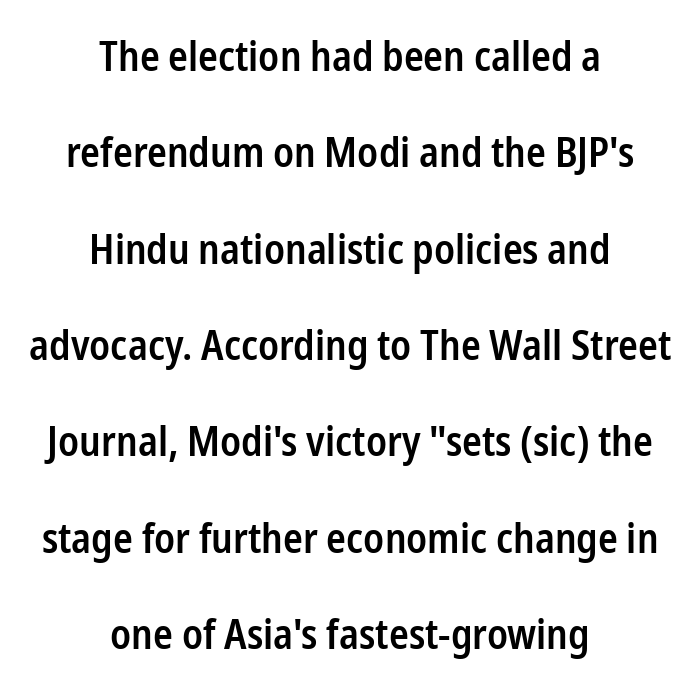
The zone under the glyphs is completely vacant. Does the weight exceed regular? Yes, but only to semibold. If you drew a line through each stem, it would be perfectly vertical. The passage is arranged like a title page — every line centered. Are there feet on the stems? There aren't — it's a sans.
